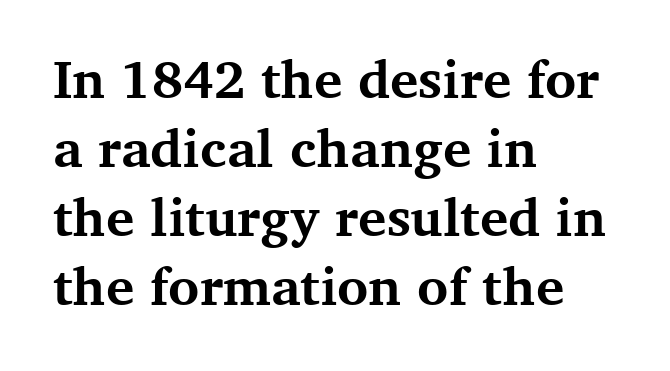
{"serif": "yes", "italic": "no", "bold": "yes", "weight": "bold", "width": "normal", "stroke_contrast": "medium", "x_height": "medium", "monospaced": "no", "underline": "no", "align": "left", "line_spacing": "normal", "line_spacing_ratio": 1.3, "letter_spacing": "normal", "letter_spacing_em": 0.0, "glyph_px": 53}
